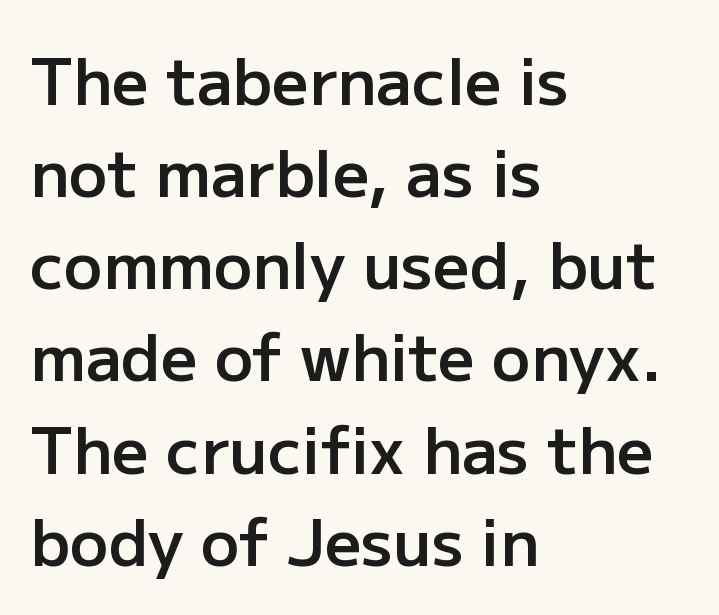
{"serif": "no", "italic": "no", "bold": "semi", "weight": "semibold", "width": "normal", "stroke_contrast": "low", "x_height": "medium", "monospaced": "no", "underline": "no", "align": "left", "line_spacing": "normal", "line_spacing_ratio": 1.44, "letter_spacing": "normal", "letter_spacing_em": 0.0, "glyph_px": 64}
